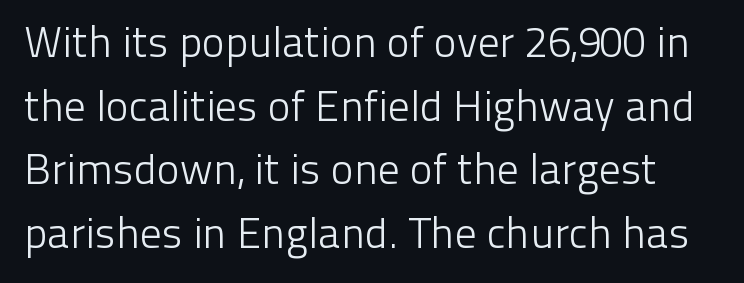
The image shows 43 px light sans-serif type, upright; set normal line spacing (1.48x), normal letter spacing, not underlined; low stroke contrast and a medium x-height.
